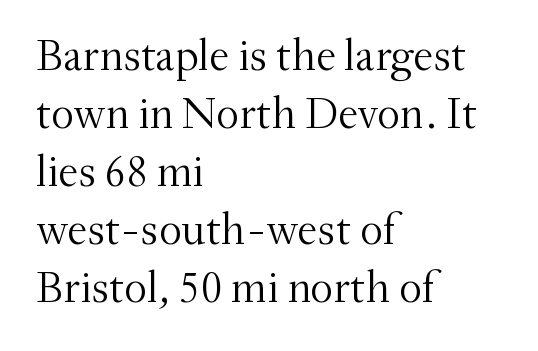
Q: Is the text bold? A: No.
Q: Is the text italic (slanted)? A: No, it is upright.
Q: Is the typeface a serif or a sans-serif typeface? A: Serif.
Q: Is the text underlined? A: No.
Q: How is the paragraph aligned? A: Left-aligned.
Q: Is the spacing between letters normal or unusually wide? A: Normal.
Q: Is the spacing between lines tight, normal or loose? A: Normal.
Q: Width (condensed, normal, or wide)? A: Normal.
Q: Stroke contrast? A: Medium.
Q: x-height? A: Small.
Q: Monospaced? A: No.
